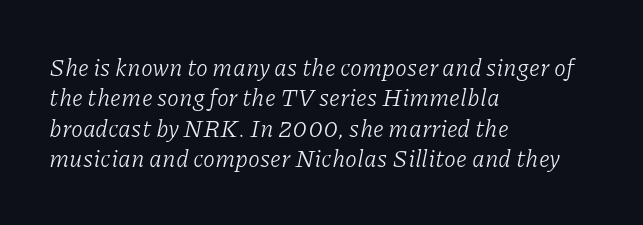
Q: Is the text bold? A: No.
Q: Is the text italic (slanted)? A: Yes, it leans right by about 11 degrees.
Q: Is the text underlined? A: No.
Q: How is the paragraph aligned? A: Left-aligned.
Q: Is the spacing between letters normal or unusually wide? A: Normal.
Q: Is the spacing between lines tight, normal or loose? A: Normal.
